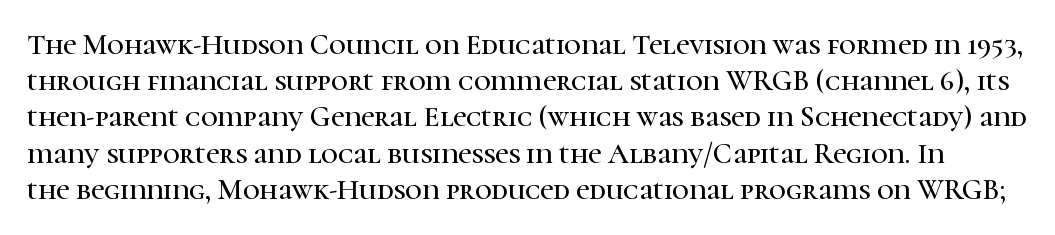
{"serif": "yes", "italic": "no", "width": "normal", "stroke_contrast": "high", "x_height": "medium", "monospaced": "no", "underline": "no", "line_spacing": "normal", "line_spacing_ratio": 1.25, "letter_spacing": "normal", "letter_spacing_em": 0.0, "glyph_px": 29}
